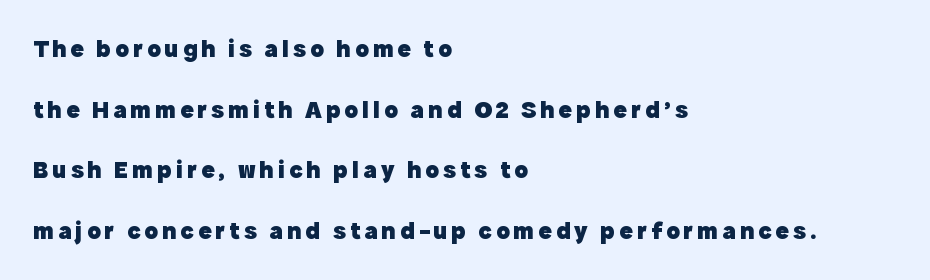
In CSS terms this would be text-align: left. The strokes are fattened all the way to bold. These lines stand farther apart than default settings would place them. Vertical strokes here are truly vertical. Only glyphs here, with clear space below each row.
